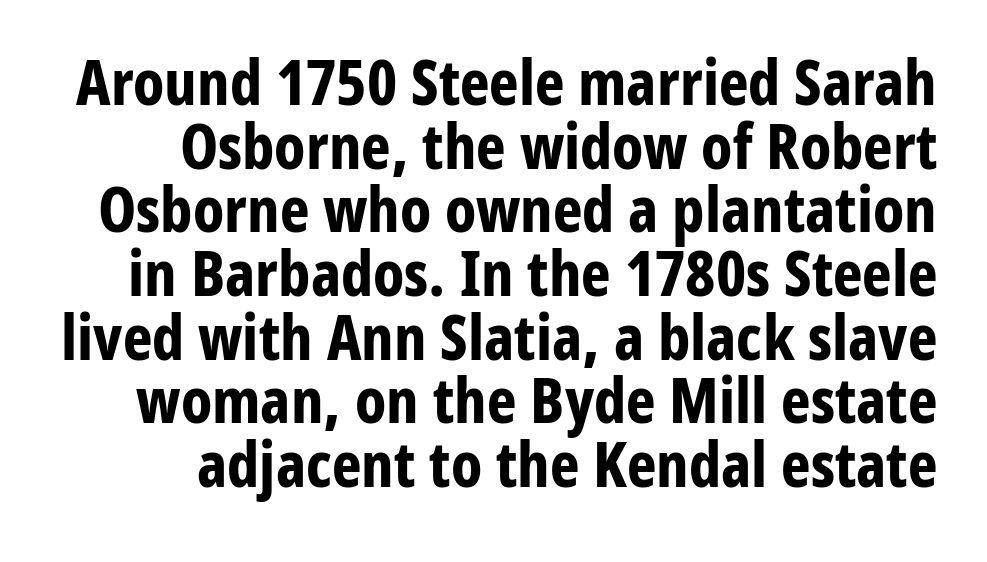
The image shows 63 px bold, condensed sans-serif type, upright; set tight line spacing (1.01x), normal letter spacing, not underlined; low stroke contrast and a medium x-height.
